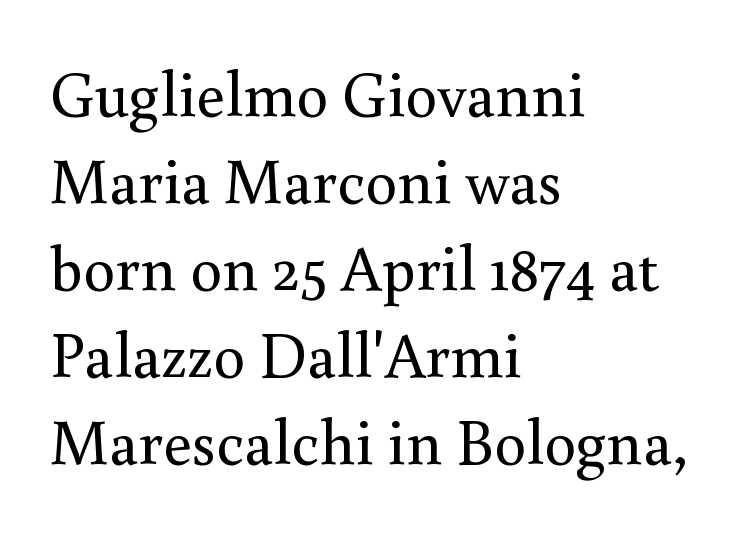
The image shows 64 px regular-weight serif type, upright; set left-aligned, normal line spacing (1.36x), normal letter spacing, not underlined; a small x-height.
